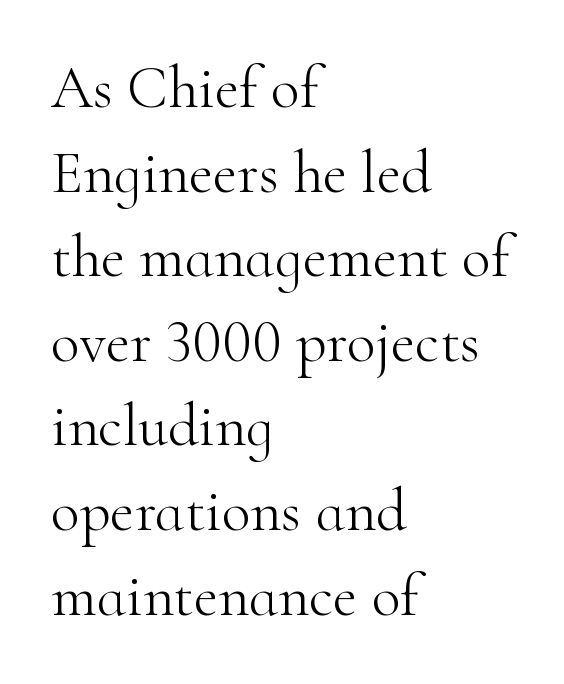
The image shows 60 px light serif type, upright; set left-aligned, normal line spacing (1.41x), normal letter spacing, not underlined; high stroke contrast and a small x-height.
